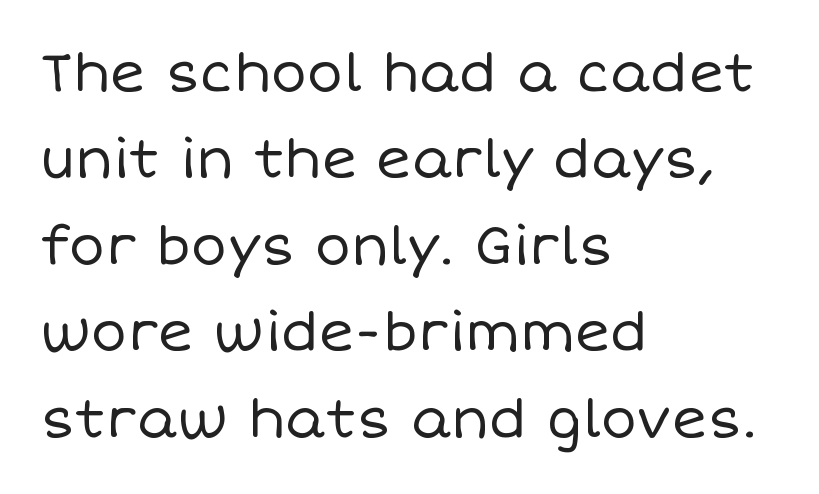
{"italic": "no", "bold": "no", "weight": "regular", "width": "normal", "stroke_contrast": "low", "x_height": "large", "monospaced": "no", "underline": "no", "align": "left", "line_spacing": "normal", "line_spacing_ratio": 1.6, "letter_spacing": "normal", "letter_spacing_em": 0.0, "glyph_px": 54}
